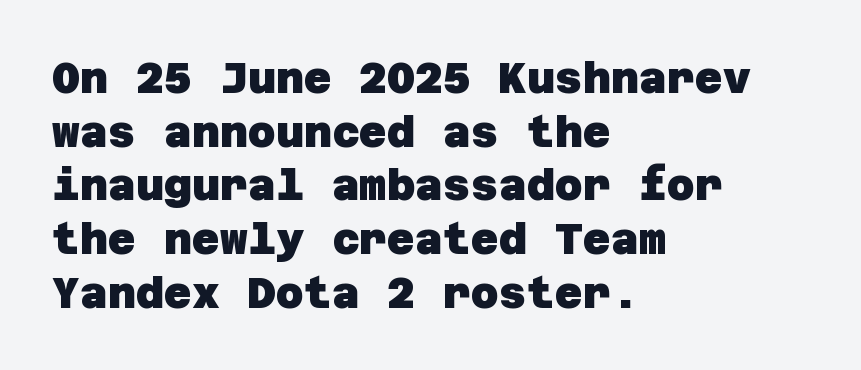
The image shows 43 px heavy sans-serif type; set left-aligned, normal line spacing (1.25x), normal letter spacing, not underlined; low stroke contrast and a large x-height.
